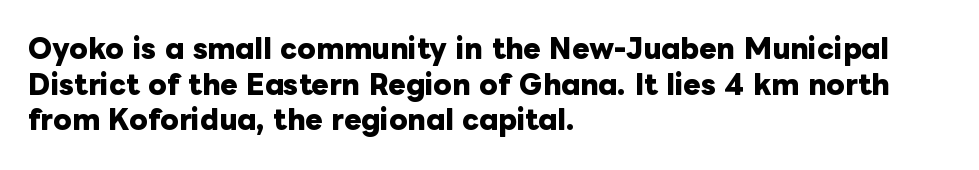
The image shows 26 px bold type, upright; set left-aligned, normal line spacing (1.37x), normal letter spacing, not underlined.
